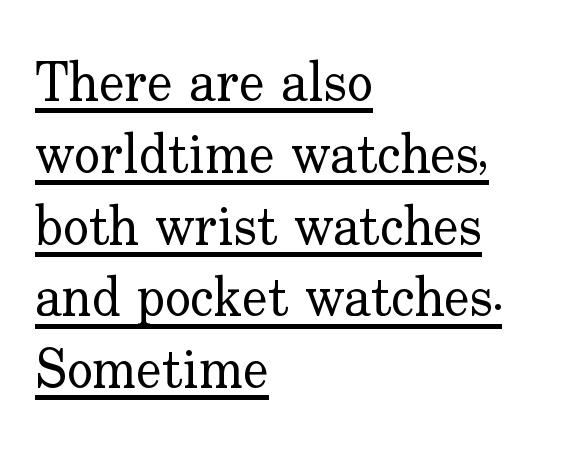
The image shows 54 px regular-weight serif type, upright; set left-aligned, normal line spacing (1.33x), normal letter spacing, underlined; low stroke contrast and a small x-height.
